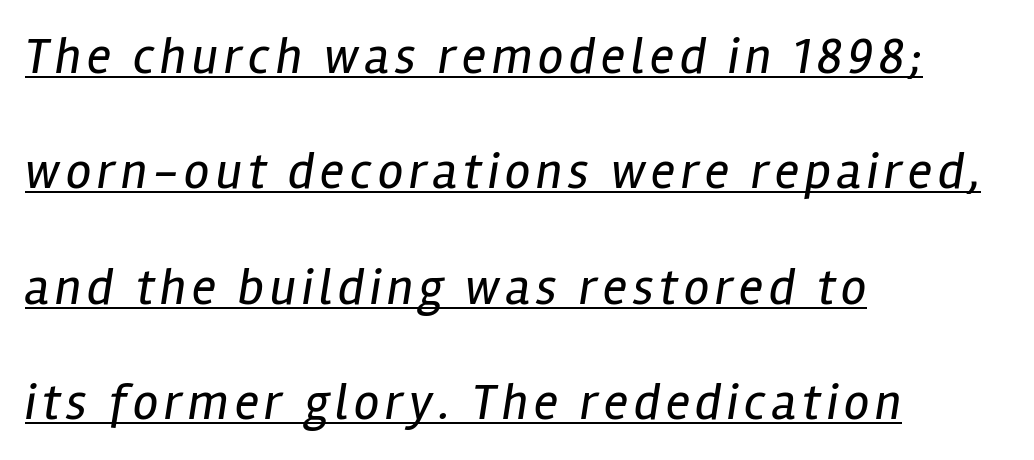
Q: Is the text bold? A: No.
Q: Is the text italic (slanted)? A: Yes, it leans right by about 12 degrees.
Q: Is the text underlined? A: Yes.
Q: How is the paragraph aligned? A: Left-aligned.
Q: Is the spacing between lines tight, normal or loose? A: Loose.
Q: Width (condensed, normal, or wide)? A: Condensed.
Q: Stroke contrast? A: Low.
Q: x-height? A: Medium.
Q: Monospaced? A: No.
